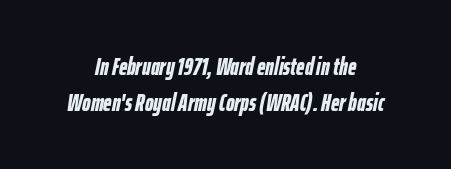
Q: Is the text bold? A: Yes.
Q: Is the text italic (slanted)? A: Yes, it leans right by about 12 degrees.
Q: Is the text underlined? A: No.
Q: Is the spacing between letters normal or unusually wide? A: Normal.
Q: Is the spacing between lines tight, normal or loose? A: Normal.
